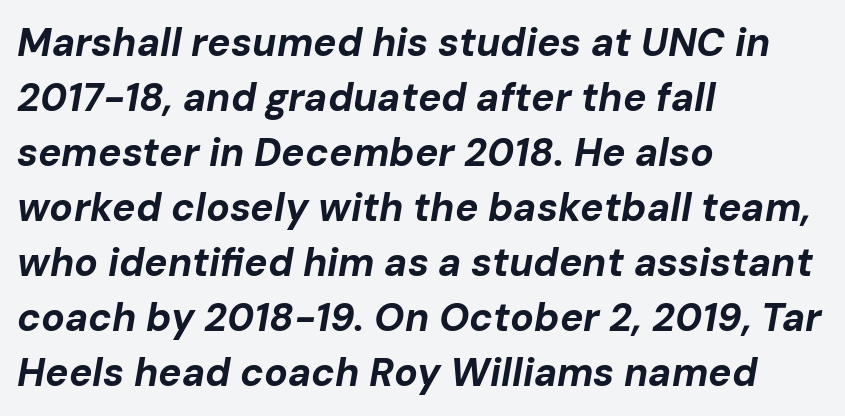
Q: Is the text bold? A: Yes.
Q: Is the text italic (slanted)? A: Yes, it leans right by about 10 degrees.
Q: Is the text underlined? A: No.
Q: How is the paragraph aligned? A: Left-aligned.
Q: Is the spacing between letters normal or unusually wide? A: Normal.
Q: Is the spacing between lines tight, normal or loose? A: Normal.
Q: Width (condensed, normal, or wide)? A: Normal.
Q: Stroke contrast? A: Low.
Q: x-height? A: Medium.
Q: Monospaced? A: No.
